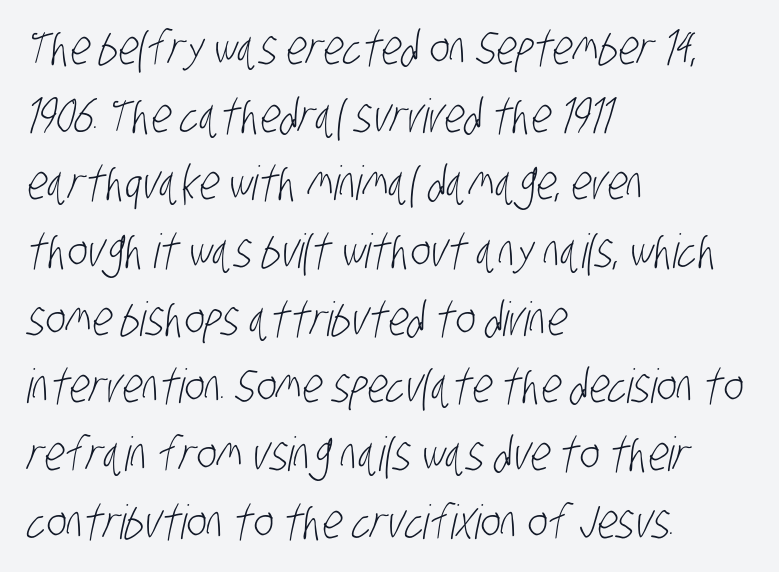
Caption: multi-line text, flush left, ragged right. The lines sit at an ordinary, default distance from one another. The face used here is a sans, in the tradition of grotesques and geometrics. This sample uses plain, unmodified letter spacing. Bare-footed words on every line. No chunkiness to these letters — they're not bold.
